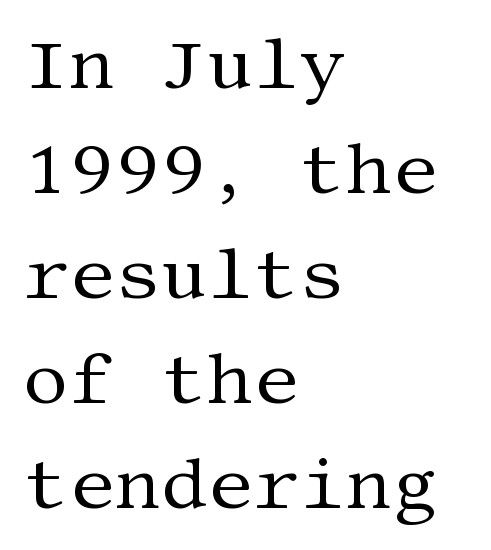
Vertical stems look standard width or narrower in stroke. The leading is moderate, giving the passage an even texture. All the whitespace from short lines collects on the right. No word sits above an underline. Is the letter spacing exaggerated? No — it looks like the ordinary default.
